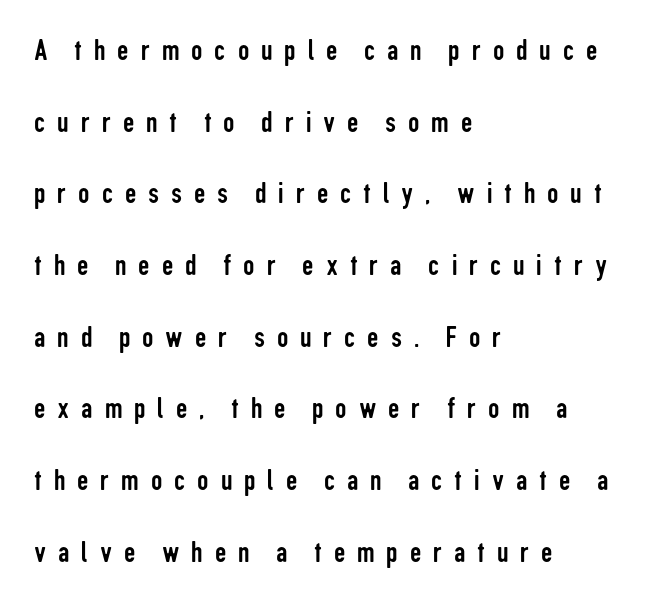
The image shows 32 px regular-weight, condensed sans-serif type, upright; set left-aligned, loose line spacing (2.24x), unusually wide letter spacing (+0.37 em), not underlined; low stroke contrast and a medium x-height.
